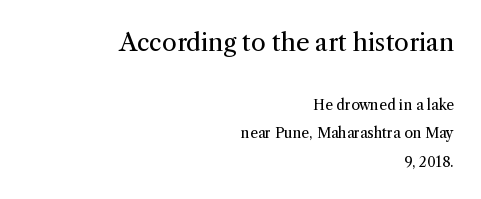
The image shows 24 px text type, upright; set right-aligned, loose line spacing (2.06x), normal letter spacing, not underlined; the first (top) block is 1.71x larger.
